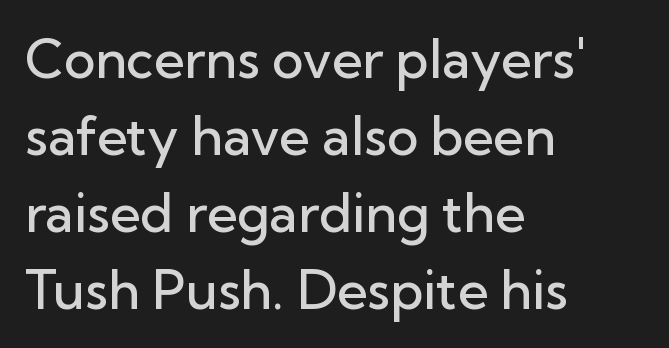
The image shows 53 px semibold sans-serif type, upright; set left-aligned, normal line spacing (1.45x), normal letter spacing, not underlined; low stroke contrast and a medium x-height.
